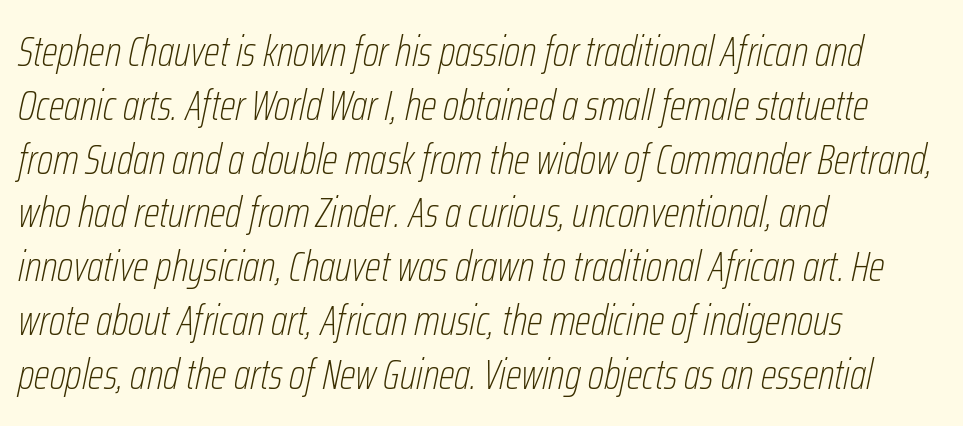
The passage is arranged the way most books set body copy — flush left. A typesetter would call this proportional, since set widths differ per character. The letterforms sit shoulder to shoulder at normal distance. Every character sits at an angle, as italics do.
